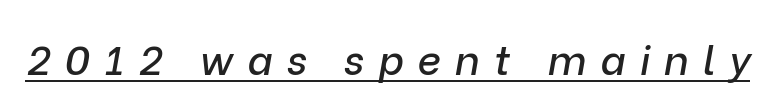
Yep, that's italic — everything's leaning. Caption: expanded tracking, letters set apart. A continuous stroke trails under the words, as in a hyperlink. Do the characters align in a grid? No, the font is proportional.
